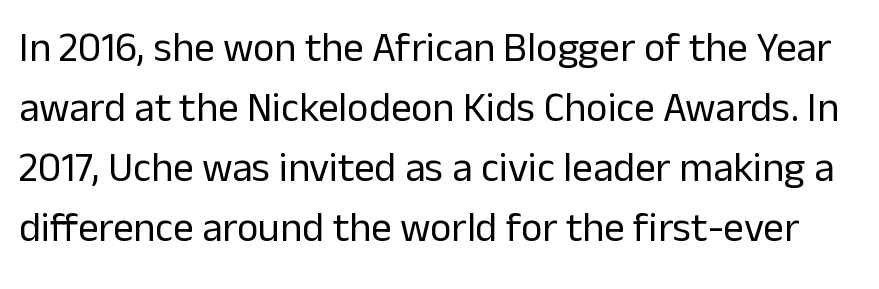
The image shows 41 px regular-weight sans-serif type, upright; set normal line spacing (1.46x), normal letter spacing, not underlined; low stroke contrast and a medium x-height.
